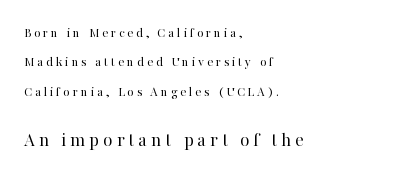
The image shows 20 px text type, upright; set left-aligned, loose line spacing (2.09x), unusually wide letter spacing (+0.2 em), not underlined; the second (bottom) block is 1.43x larger.
